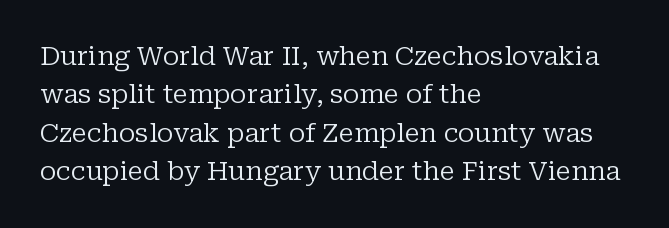
Leftover space on each line is placed entirely after the last word. The font sits on the lighter half of the weight spectrum, regular included. Here the glyphs are tracked normally, forming tight word shapes. Evenly set lines give the paragraph a standard silhouette. The area under the type is left untouched. The letters stand upright; this is a roman face.
